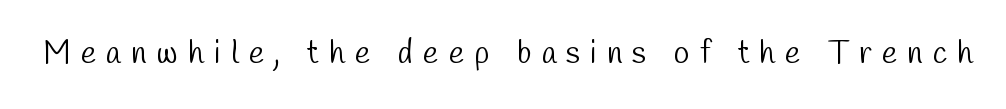
The gap between lines stays unmarked. The horizontal fit of the characters is loose and conspicuously gappy. The rendering uses natural spacing where letterforms have individual widths. Check where the strokes stop: nothing finishes them off — pure sans.
